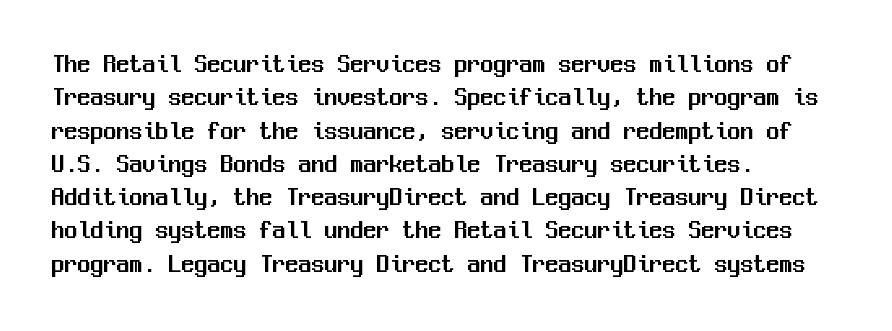
{"italic": "no", "underline": "no", "align": "left", "line_spacing": "normal", "line_spacing_ratio": 1.28, "letter_spacing": "normal", "letter_spacing_em": 0.0, "glyph_px": 26}
